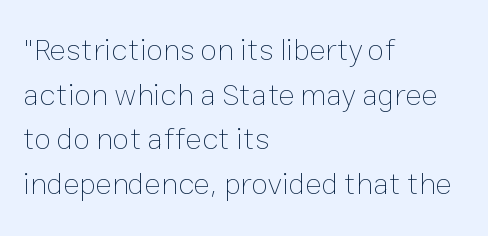
The image shows 31 px thin type, upright; set left-aligned, normal line spacing (1.44x), normal letter spacing, not underlined; low stroke contrast and a medium x-height.
